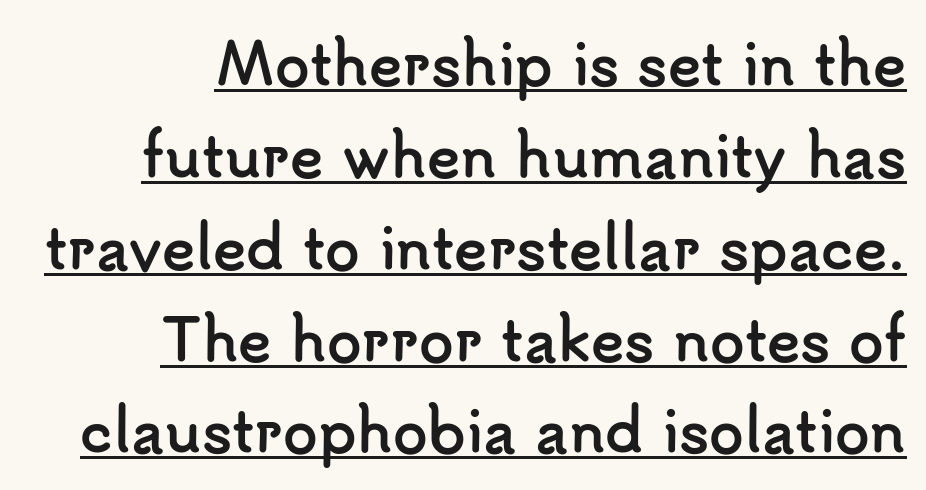
Heavy-handed strokes throughout: this text is bold. The paragraph has a hard right edge and a soft left edge. Short note: letters normally spaced. Classification — sans serif. Is this a fixed-width face? No — the glyphs have proportional, varying widths. Leading: standard.
